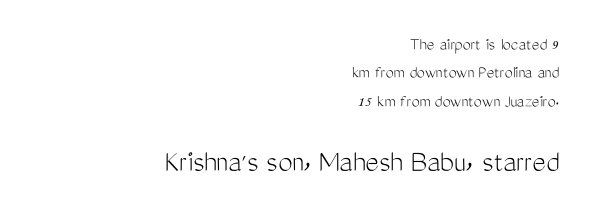
{"serif": "no", "italic": "no", "bold": "no", "weight": "light", "width": "condensed", "stroke_contrast": "medium", "x_height": "medium", "monospaced": "no", "underline": "no", "align": "right", "line_spacing": "normal", "line_spacing_ratio": 1.58, "letter_spacing": "normal", "letter_spacing_em": 0.0, "larger_block": "second", "size_ratio": 1.78, "glyph_px": 32}
